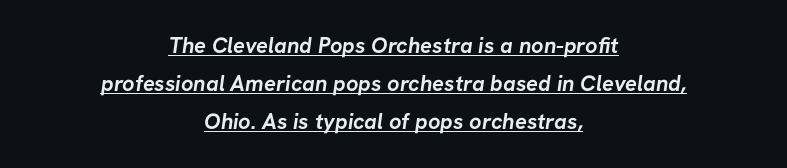
{"bold": "yes", "underline": "yes", "align": "center", "line_spacing_ratio": 1.73, "letter_spacing": "normal", "letter_spacing_em": 0.0, "glyph_px": 22}
